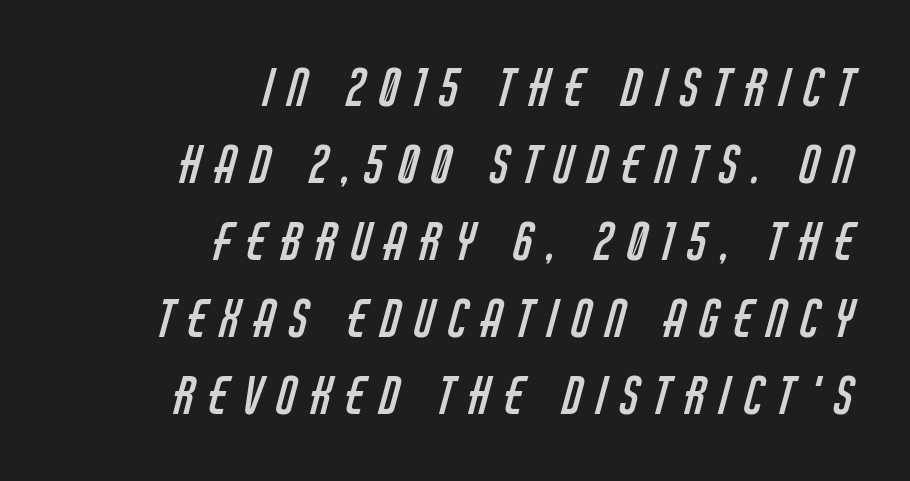
Q: Is the text bold? A: No.
Q: Is the typeface a serif or a sans-serif typeface? A: Sans-serif.
Q: Is the text underlined? A: No.
Q: How is the paragraph aligned? A: Right-aligned.
Q: Is the spacing between letters normal or unusually wide? A: Unusually wide.
Q: Is the spacing between lines tight, normal or loose? A: Normal.
Q: Width (condensed, normal, or wide)? A: Condensed.
Q: Stroke contrast? A: Low.
Q: x-height? A: Large.
Q: Monospaced? A: No.
